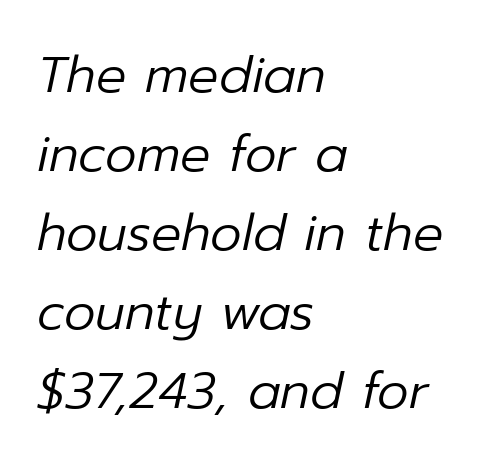
The font is comparable to plain body text, perhaps lighter. This sample keeps an unexceptional amount of space between lines. It's the slanting kind of type. Typeset ragged right — the left edge is the straight one. Only glyphs here, with clear space below each row.
